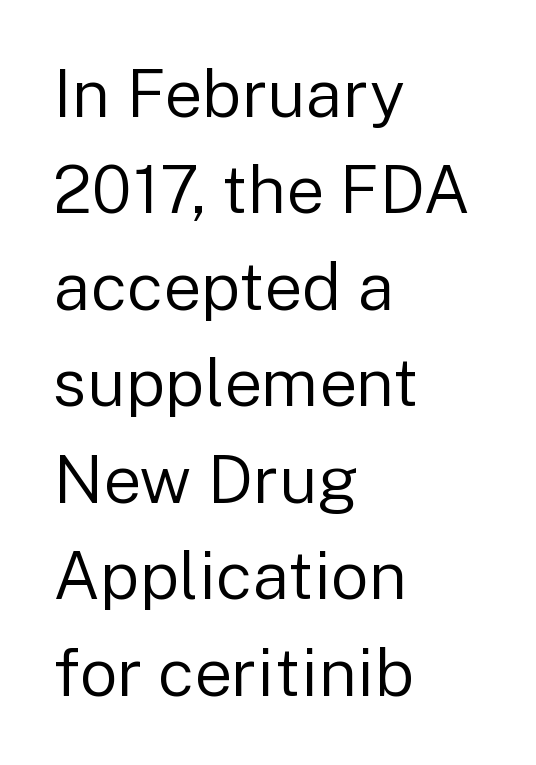
Character widths vary here, with narrow letters taking less room than wide ones. Letter spacing: default. Notice how descenders clear the ascenders below comfortably — that's standard leading. This sample is left-justified, so line endings fall wherever the words run out. The strokes carry an ordinary text weight at most.
